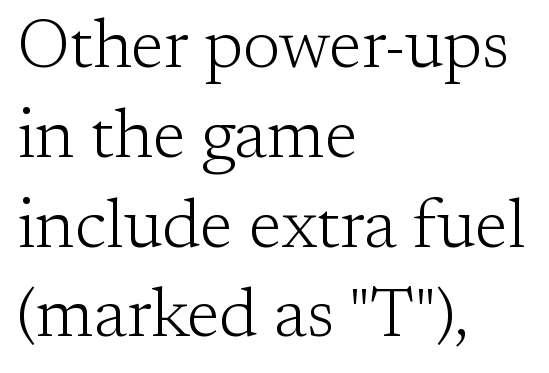
{"serif": "yes", "italic": "no", "bold": "no", "weight": "light", "width": "normal", "stroke_contrast": "low", "x_height": "medium", "monospaced": "no", "underline": "no", "align": "left", "line_spacing": "normal", "line_spacing_ratio": 1.32, "letter_spacing": "normal", "letter_spacing_em": 0.0, "glyph_px": 68}
